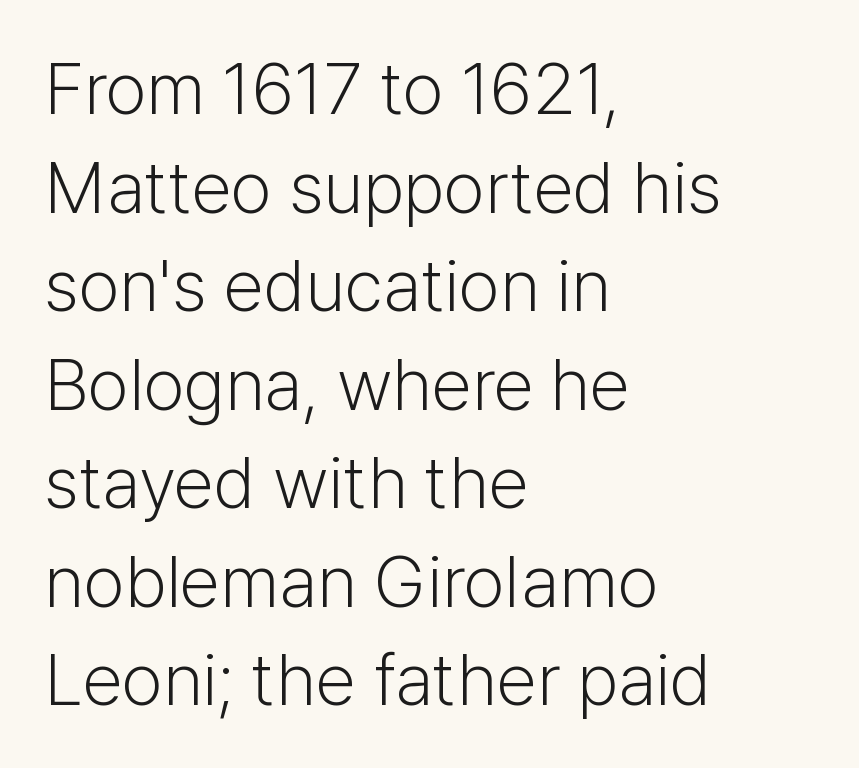
The image shows 73 px light sans-serif type, upright; set left-aligned, normal line spacing (1.35x), normal letter spacing, not underlined; low stroke contrast and a medium x-height.
